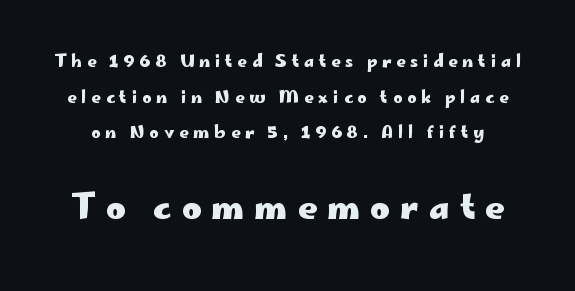
The image shows 33 px heavy, wide sans-serif type, upright; set loose line spacing (2.23x), unusually wide letter spacing (+0.31 em), not underlined; the second (bottom) block is 2.06x larger; low stroke contrast and a small x-height.
